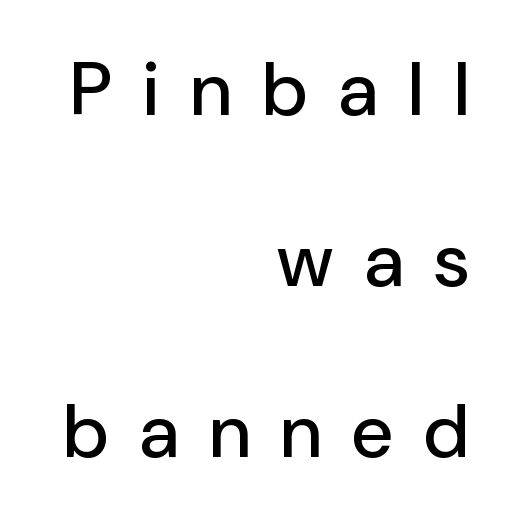
The image shows 75 px sans-serif type, upright; set right-aligned, loose line spacing (2.28x), unusually wide letter spacing (+0.41 em), not underlined; low stroke contrast and a medium x-height.
